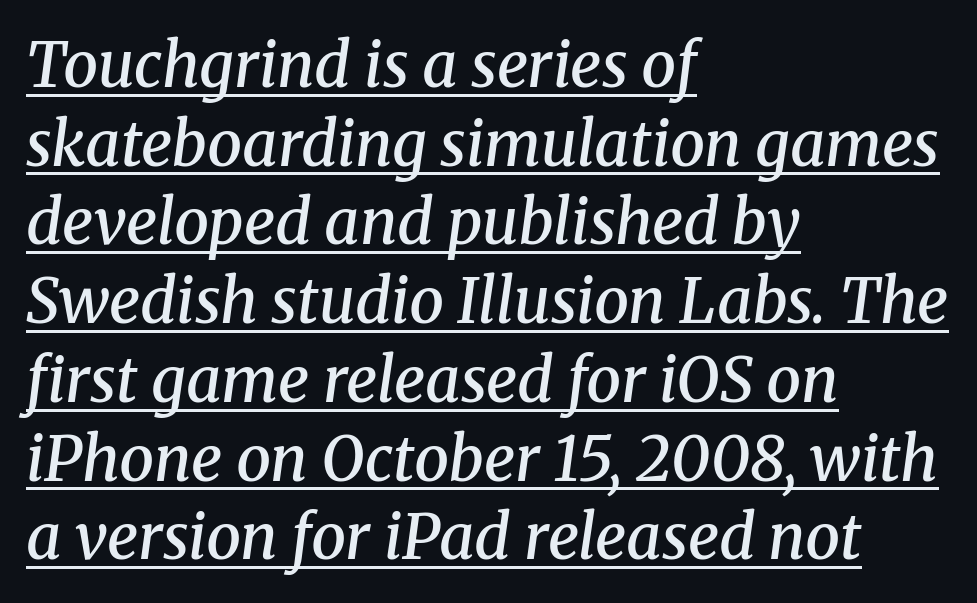
Q: Is the text bold? A: Semi-bold.
Q: Is the text italic (slanted)? A: Yes, it leans right by about 8 degrees.
Q: Is the typeface a serif or a sans-serif typeface? A: Serif.
Q: Is the text underlined? A: Yes.
Q: How is the paragraph aligned? A: Left-aligned.
Q: Is the spacing between letters normal or unusually wide? A: Normal.
Q: Is the spacing between lines tight, normal or loose? A: Normal.
Q: Width (condensed, normal, or wide)? A: Normal.
Q: Stroke contrast? A: Medium.
Q: x-height? A: Medium.
Q: Monospaced? A: No.
